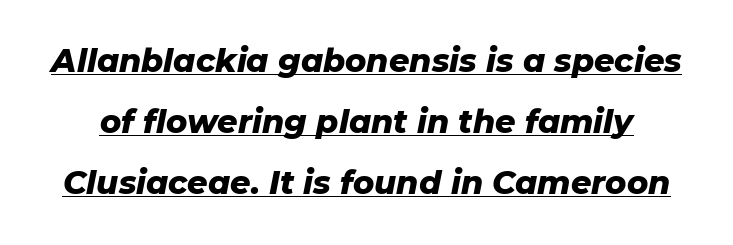
{"italic": "yes", "lean": "right", "slant_degrees": 11, "bold": "yes", "weight": "heavy", "width": "normal", "stroke_contrast": "low", "x_height": "medium", "monospaced": "no", "underline": "yes", "line_spacing": "loose", "line_spacing_ratio": 1.91, "letter_spacing": "normal", "letter_spacing_em": 0.0, "glyph_px": 32}
